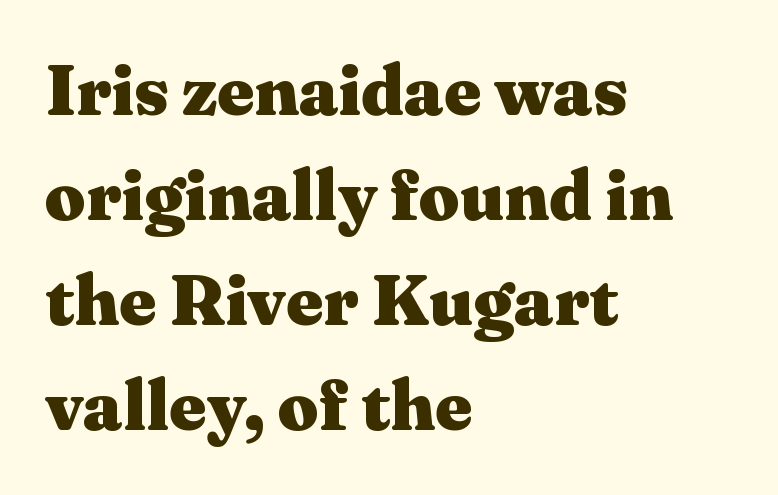
{"serif": "yes", "italic": "no", "bold": "yes", "weight": "heavy", "width": "wide", "stroke_contrast": "medium", "x_height": "medium", "monospaced": "no", "underline": "no", "align": "left", "line_spacing": "normal", "line_spacing_ratio": 1.48, "letter_spacing": "normal", "letter_spacing_em": 0.0, "glyph_px": 71}
